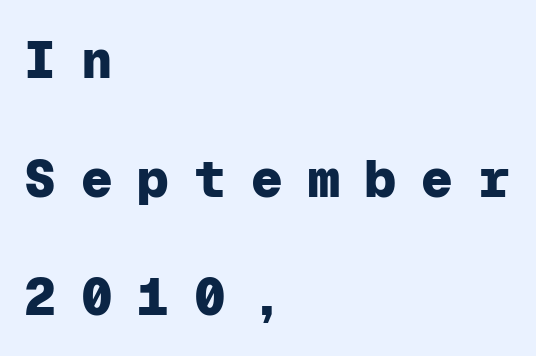
The image shows 53 px heavy sans-serif type, upright, monospaced; set left-aligned, loose line spacing (2.24x), unusually wide letter spacing (+0.47 em), not underlined; low stroke contrast and a medium x-height.
